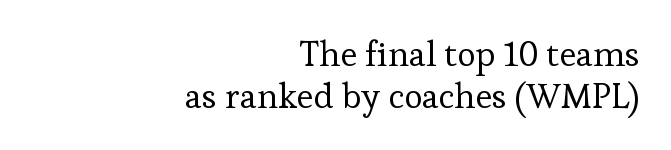
The image shows 35 px regular-weight serif type, upright; set right-aligned, line spacing 1.2x, normal letter spacing, not underlined; low stroke contrast and a medium x-height.
